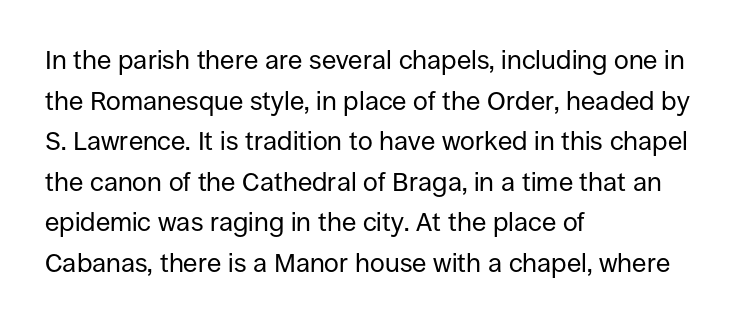
The zone under the glyphs is completely vacant. Letters have the restrained weight of plain body copy at most. Line beginnings align vertically; line endings do not. The gaps between neighbouring characters are ordinary and unremarkable.
